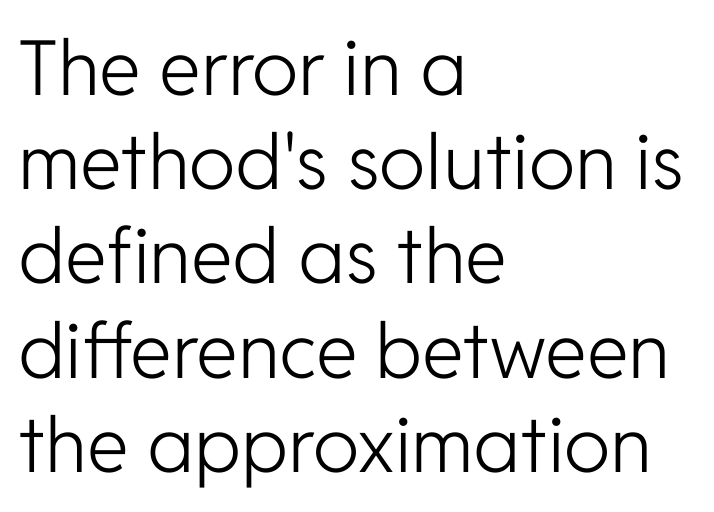
{"serif": "no", "italic": "no", "bold": "no", "weight": "light", "width": "normal", "stroke_contrast": "low", "x_height": "medium", "monospaced": "no", "underline": "no", "align": "left", "line_spacing_ratio": 1.24, "letter_spacing": "normal", "letter_spacing_em": 0.0, "glyph_px": 76}
